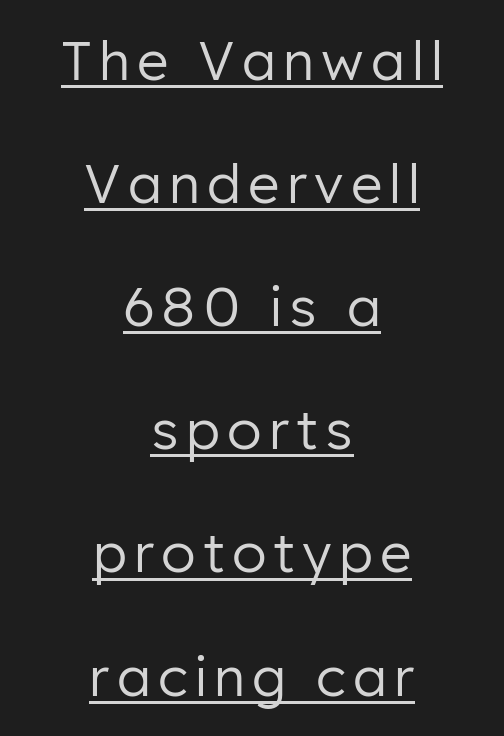
Q: Is the text bold? A: No.
Q: Is the text italic (slanted)? A: No, it is upright.
Q: Is the typeface a serif or a sans-serif typeface? A: Sans-serif.
Q: Is the text underlined? A: Yes.
Q: How is the paragraph aligned? A: Centered.
Q: Is the spacing between lines tight, normal or loose? A: Loose.
Q: Width (condensed, normal, or wide)? A: Normal.
Q: Stroke contrast? A: Low.
Q: x-height? A: Medium.
Q: Monospaced? A: No.
